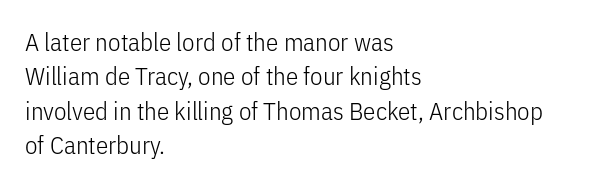
Q: Is the text bold? A: No.
Q: Is the text italic (slanted)? A: No, it is upright.
Q: Is the text underlined? A: No.
Q: How is the paragraph aligned? A: Left-aligned.
Q: Is the spacing between letters normal or unusually wide? A: Normal.
Q: Is the spacing between lines tight, normal or loose? A: Normal.
